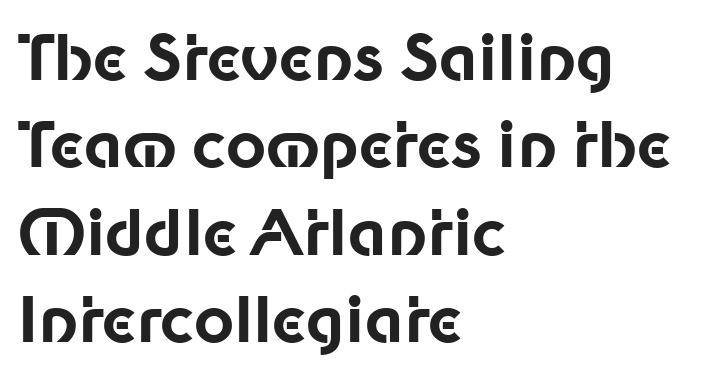
One glance says typical: line gaps are just what's usual. Italic? Not at all — the glyphs are vertical. The rendering uses natural spacing where letterforms have individual widths. Descenders hang freely into open space. Nope, no serifs anywhere on these letters. Letter spacing: default.
